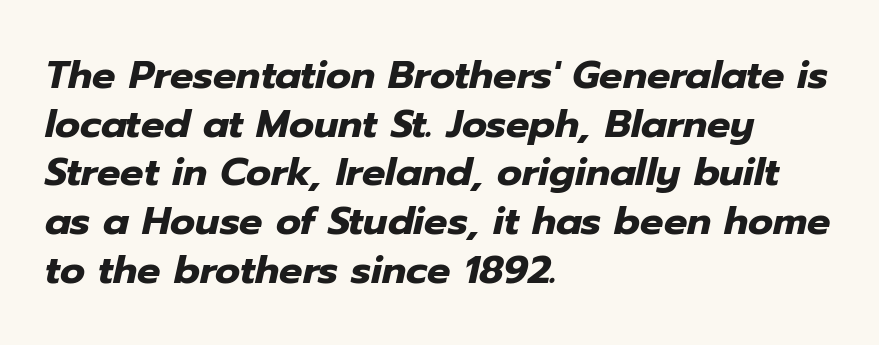
The image shows 39 px heavy type, italic (leaning right); set left-aligned, normal line spacing (1.25x), normal letter spacing, not underlined; low stroke contrast and a medium x-height.
